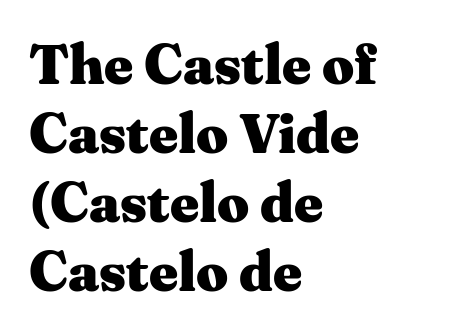
{"serif": "yes", "italic": "no", "bold": "yes", "weight": "heavy", "width": "wide", "stroke_contrast": "medium", "x_height": "medium", "monospaced": "no", "underline": "no", "align": "left", "line_spacing_ratio": 1.23, "letter_spacing": "normal", "letter_spacing_em": 0.0, "glyph_px": 56}
